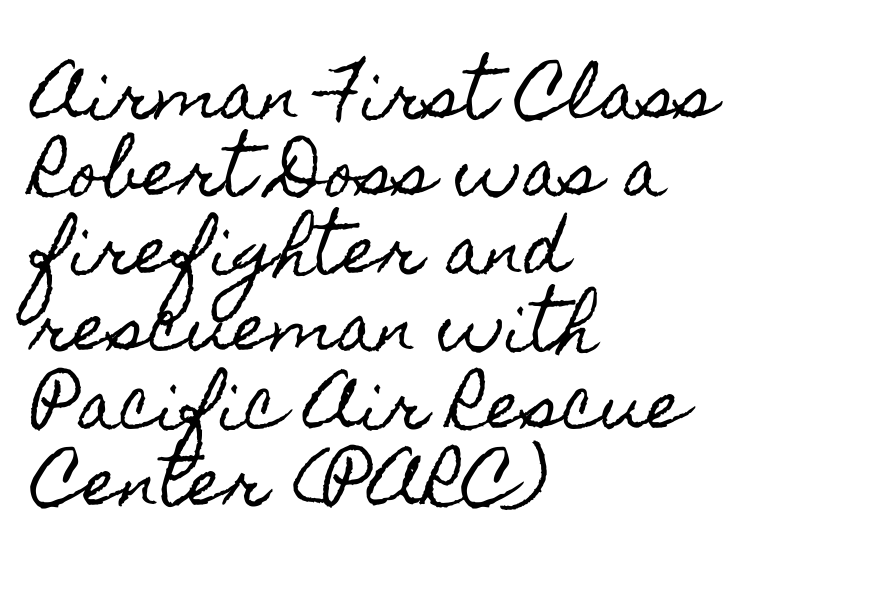
{"width": "condensed", "x_height": "small", "monospaced": "no", "underline": "no", "align": "left", "line_spacing_ratio": 1.21, "letter_spacing": "normal", "letter_spacing_em": 0.0, "glyph_px": 64}
